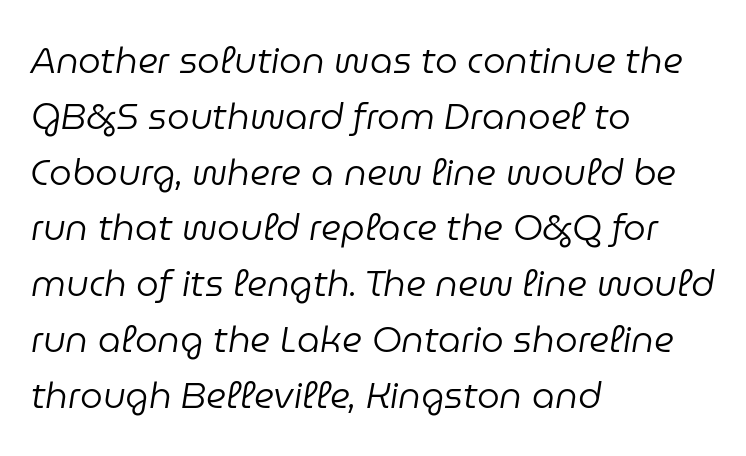
Q: Is the text bold? A: No.
Q: Is the text italic (slanted)? A: Yes, it leans right by about 9 degrees.
Q: Is the text underlined? A: No.
Q: How is the paragraph aligned? A: Left-aligned.
Q: Is the spacing between letters normal or unusually wide? A: Normal.
Q: Is the spacing between lines tight, normal or loose? A: Normal.
Q: Width (condensed, normal, or wide)? A: Normal.
Q: Stroke contrast? A: Low.
Q: x-height? A: Medium.
Q: Monospaced? A: No.
